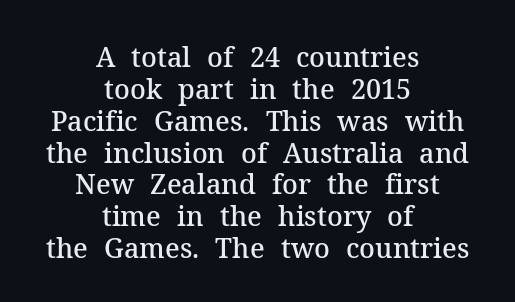
{"italic": "no", "bold": "semi", "underline": "no", "align": "center", "line_spacing_ratio": 1.18, "letter_spacing": "normal", "letter_spacing_em": 0.0, "glyph_px": 27}
